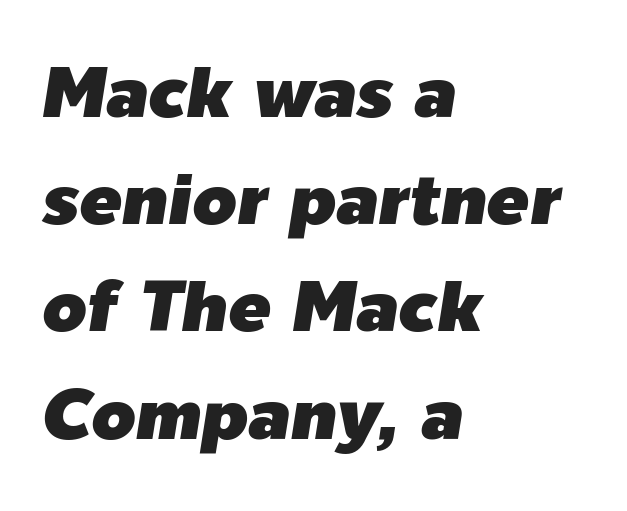
Think of a printed novel: that variable character pitch is what you see here. How would I describe the line gaps? Plain and ordinary. Look at the tracking — it's just the regular setting, nothing added. Slant detected: the letters are inclined.
